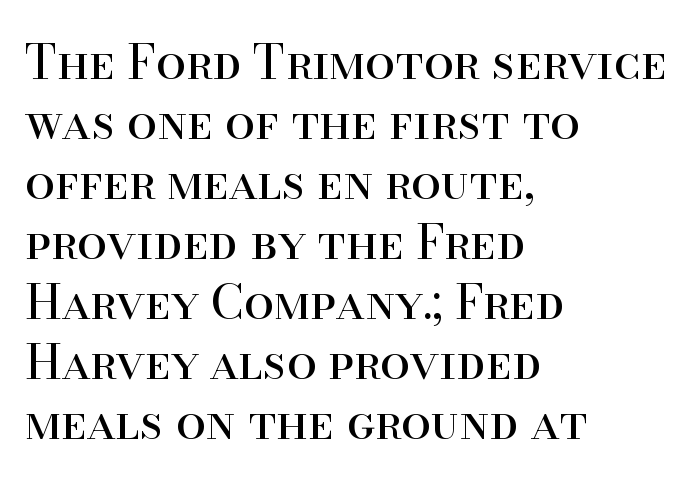
Italic: no, the glyphs are upright roman. Anything drawn beneath the words? Only blank space. Alignment: flush left. This is serif lettering, the kind often seen in printed books.
